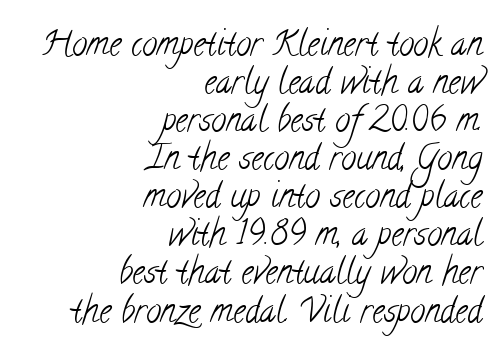
{"serif": "yes", "bold": "no", "weight": "light", "width": "condensed", "stroke_contrast": "low", "x_height": "small", "monospaced": "no", "underline": "no", "align": "right", "line_spacing": "tight", "line_spacing_ratio": 1.12, "letter_spacing": "normal", "letter_spacing_em": 0.0, "glyph_px": 34}
